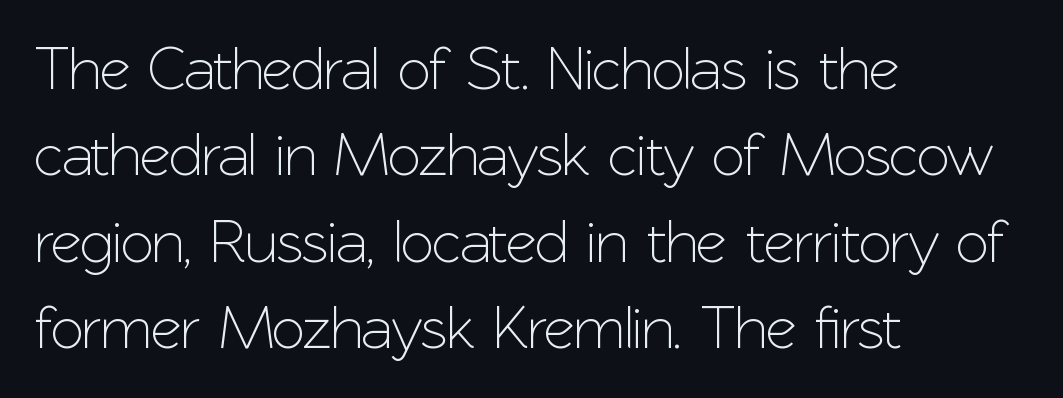
Think of a printed novel: that variable character pitch is what you see here. Nobody drew a line under any word here. Serif or sans? Sans — the stroke terminals are bare. The lines in this sample share a left origin and differ only in where they stop.
